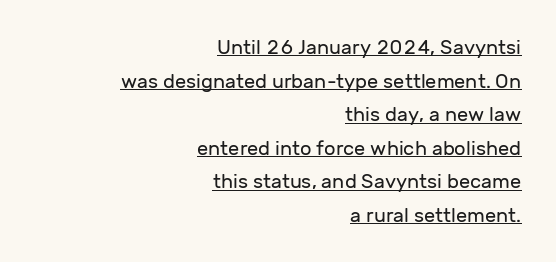
Q: Is the text bold? A: No.
Q: Is the text italic (slanted)? A: No, it is upright.
Q: Is the text underlined? A: Yes.
Q: How is the paragraph aligned? A: Right-aligned.
Q: Is the spacing between letters normal or unusually wide? A: Normal.
Q: Is the spacing between lines tight, normal or loose? A: Normal.
